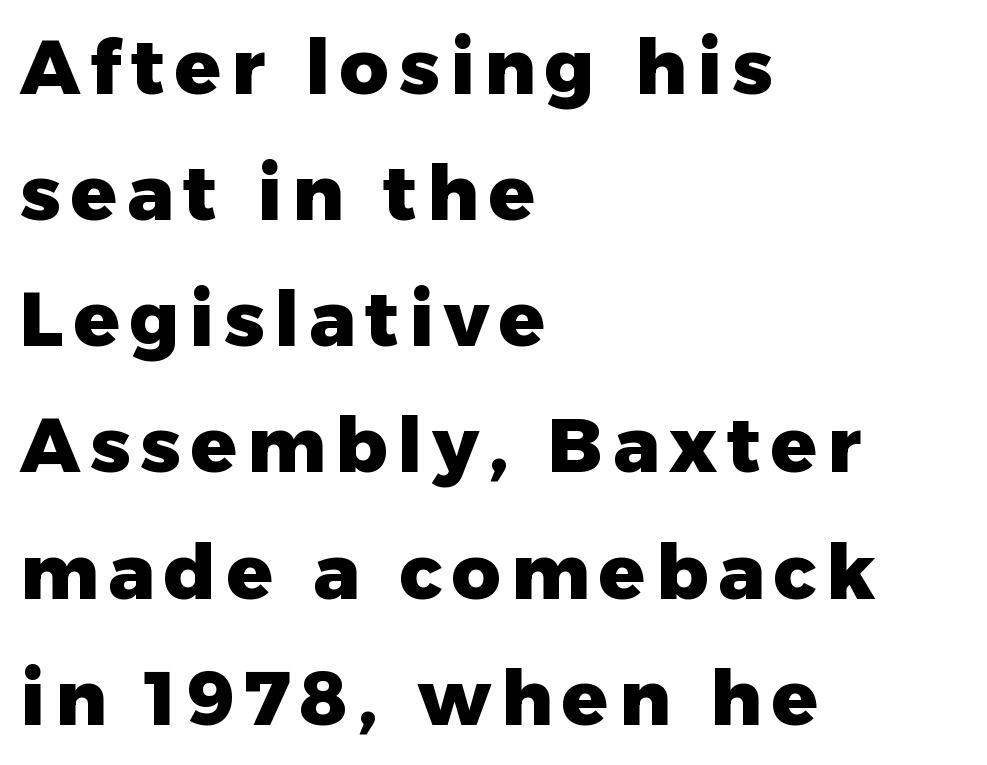
{"serif": "no", "italic": "no", "bold": "yes", "weight": "heavy", "width": "normal", "stroke_contrast": "low", "x_height": "medium", "monospaced": "no", "underline": "no", "align": "left", "line_spacing": "normal", "line_spacing_ratio": 1.66, "glyph_px": 76}
